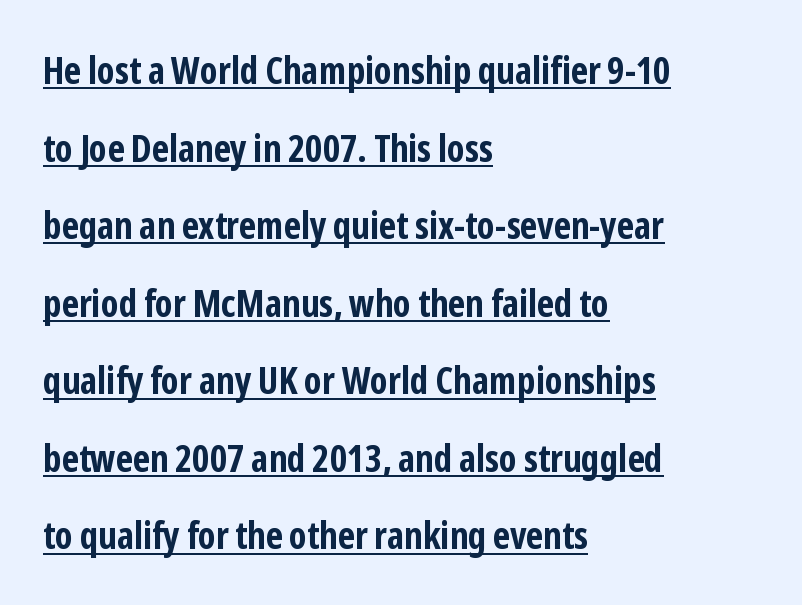
Q: Is the text bold? A: Yes.
Q: Is the text italic (slanted)? A: No, it is upright.
Q: Is the typeface a serif or a sans-serif typeface? A: Sans-serif.
Q: Is the text underlined? A: Yes.
Q: How is the paragraph aligned? A: Left-aligned.
Q: Is the spacing between letters normal or unusually wide? A: Normal.
Q: Is the spacing between lines tight, normal or loose? A: Loose.
Q: Width (condensed, normal, or wide)? A: Condensed.
Q: Stroke contrast? A: Low.
Q: x-height? A: Medium.
Q: Monospaced? A: No.
